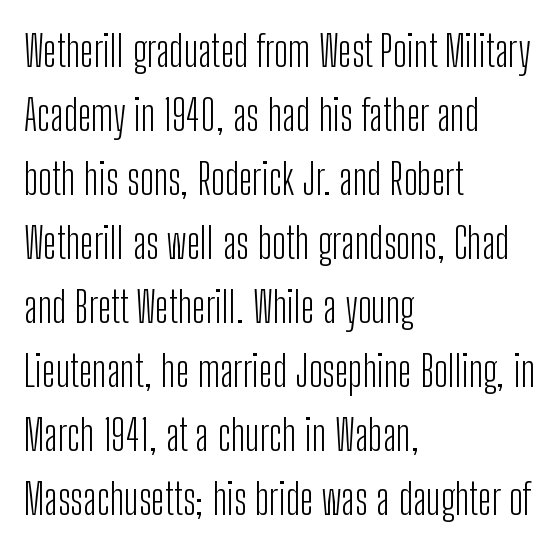
{"serif": "no", "italic": "no", "bold": "no", "weight": "light", "width": "condensed", "stroke_contrast": "low", "x_height": "medium", "monospaced": "no", "underline": "no", "align": "left", "line_spacing": "normal", "line_spacing_ratio": 1.49, "letter_spacing": "normal", "letter_spacing_em": 0.0, "glyph_px": 43}
